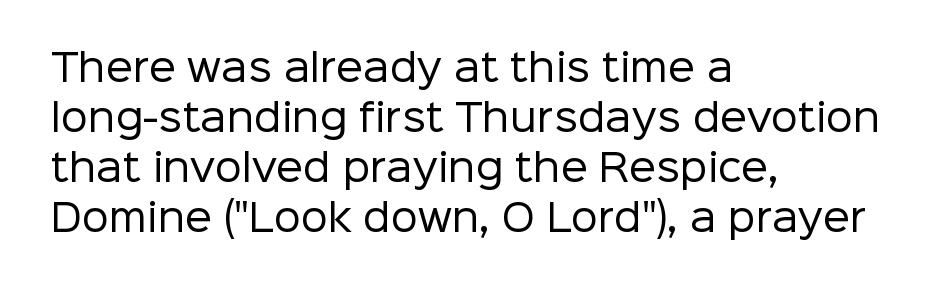
{"serif": "no", "italic": "no", "bold": "no", "weight": "regular", "width": "normal", "stroke_contrast": "low", "x_height": "medium", "monospaced": "no", "underline": "no", "align": "left", "line_spacing": "normal", "line_spacing_ratio": 1.32, "letter_spacing": "normal", "letter_spacing_em": 0.0, "glyph_px": 38}
